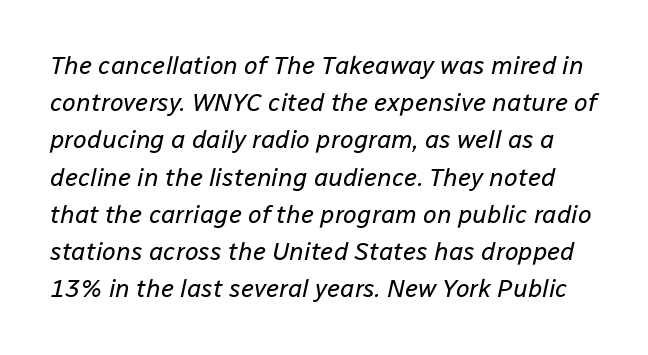
Q: Is the text bold? A: No.
Q: Is the text italic (slanted)? A: Yes, it leans right by about 12 degrees.
Q: Is the text underlined? A: No.
Q: Is the spacing between letters normal or unusually wide? A: Normal.
Q: Is the spacing between lines tight, normal or loose? A: Normal.
